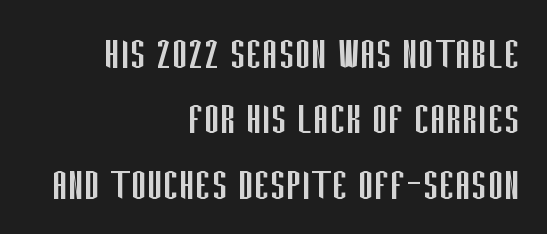
Q: Is the text bold? A: No.
Q: Is the text italic (slanted)? A: No, it is upright.
Q: Is the typeface a serif or a sans-serif typeface? A: Sans-serif.
Q: Is the text underlined? A: No.
Q: How is the paragraph aligned? A: Right-aligned.
Q: Is the spacing between letters normal or unusually wide? A: Normal.
Q: Is the spacing between lines tight, normal or loose? A: Normal.
Q: Width (condensed, normal, or wide)? A: Condensed.
Q: Stroke contrast? A: Low.
Q: x-height? A: Large.
Q: Monospaced? A: No.
